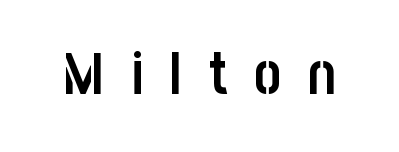
{"serif": "no", "italic": "no", "bold": "yes", "weight": "semibold", "width": "condensed", "stroke_contrast": "low", "x_height": "large", "monospaced": "no", "underline": "no", "letter_spacing": "wide", "letter_spacing_em": 0.46, "glyph_px": 58}
